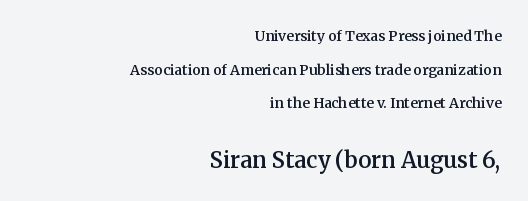
{"italic": "no", "bold": "semi", "underline": "no", "align": "right", "line_spacing": "loose", "line_spacing_ratio": 2.41, "letter_spacing": "normal", "letter_spacing_em": 0.0, "larger_block": "second", "size_ratio": 1.57, "glyph_px": 22}
